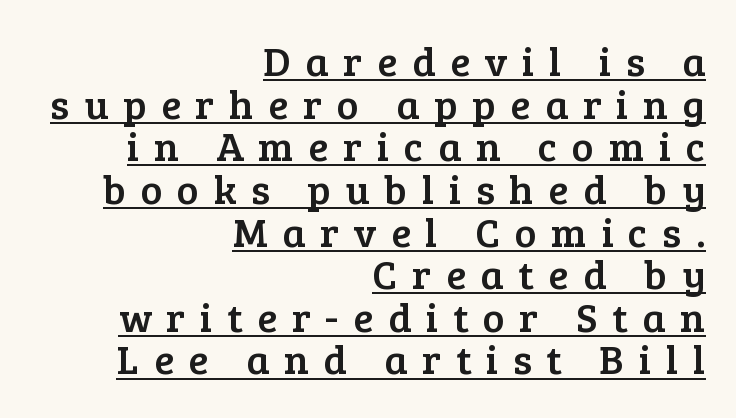
The image shows 41 px serif type, upright; set right-aligned, tight line spacing (1.04x), unusually wide letter spacing (+0.36 em), underlined; low stroke contrast and a medium x-height.
